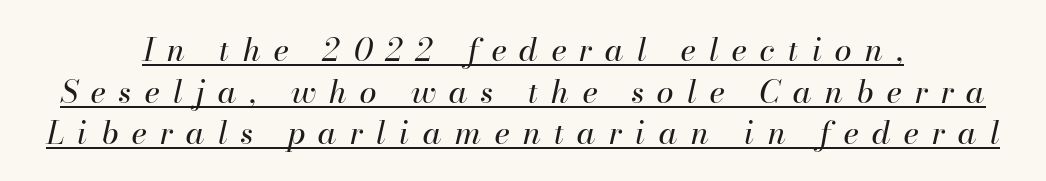
{"italic": "yes", "lean": "right", "slant_degrees": 13, "bold": "no", "weight": "regular", "width": "normal", "stroke_contrast": "high", "x_height": "small", "monospaced": "no", "underline": "yes", "align": "center", "line_spacing": "normal", "line_spacing_ratio": 1.34, "letter_spacing": "wide", "letter_spacing_em": 0.43, "glyph_px": 31}
